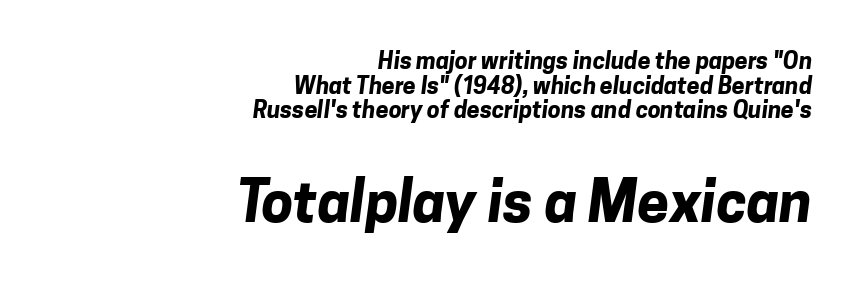
The image shows 57 px bold sans-serif type; set right-aligned, tight line spacing (1.07x), normal letter spacing, not underlined; the second (bottom) block is 2.48x larger; low stroke contrast and a medium x-height.
